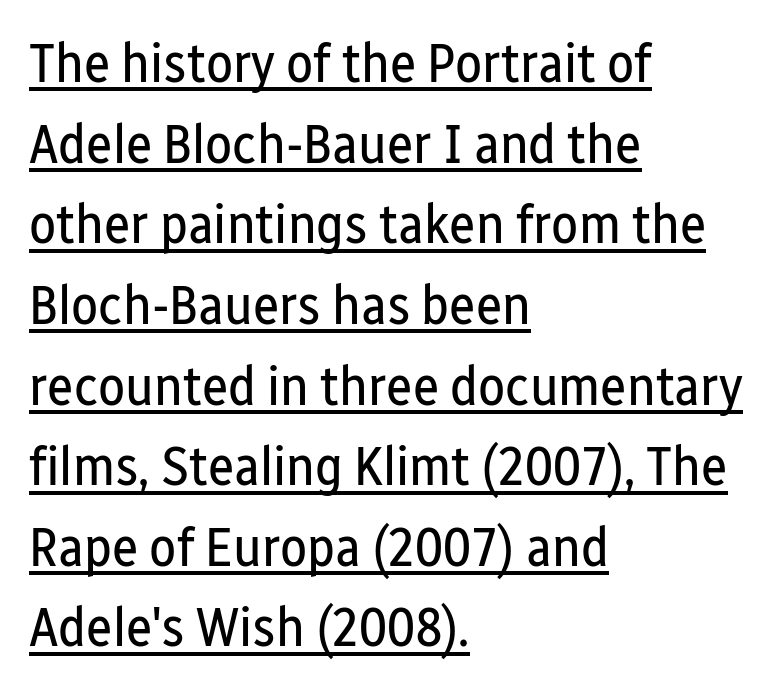
The image shows 56 px regular-weight, condensed sans-serif type, upright; set left-aligned, normal line spacing (1.44x), normal letter spacing, underlined; low stroke contrast and a medium x-height.
